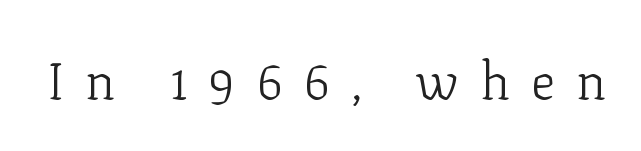
{"serif": "yes", "italic": "no", "bold": "no", "weight": "light", "width": "normal", "stroke_contrast": "low", "x_height": "medium", "monospaced": "no", "underline": "no", "letter_spacing": "wide", "letter_spacing_em": 0.41, "glyph_px": 51}
